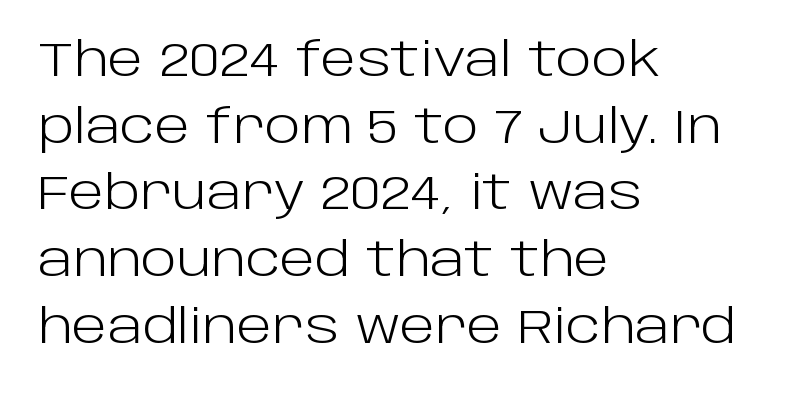
The image shows 47 px light sans-serif type, upright; set left-aligned, normal line spacing (1.42x), normal letter spacing, not underlined; low stroke contrast and a large x-height.
